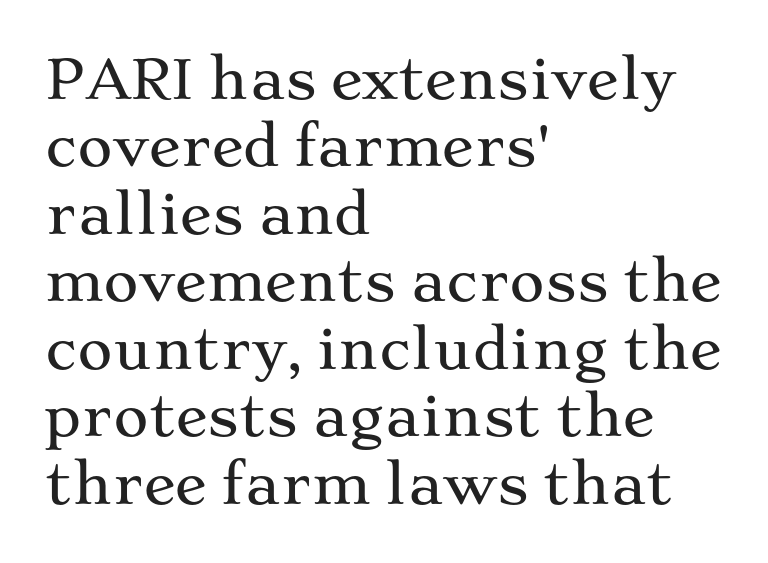
Is the letter spacing exaggerated? No — it looks like the ordinary default. Whoever set this chose a conventional vertical rhythm. The type family on display is of the serif kind. You could not count columns in this text — the font is proportionally spaced.
